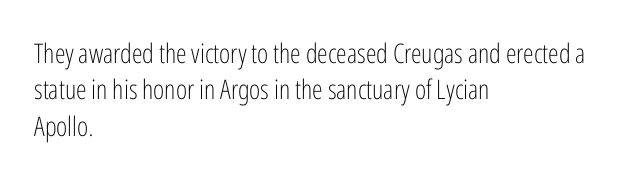
Upright lettering throughout. Reading down the column, the eye jumps a familiar distance to each next line. The typesetting does not lean heavy: it is not bold. Horizontal alignment here is leftward, the default for most running prose. The space directly below the letters is spotless. Glyph-to-glyph distance matches everyday printed text.
